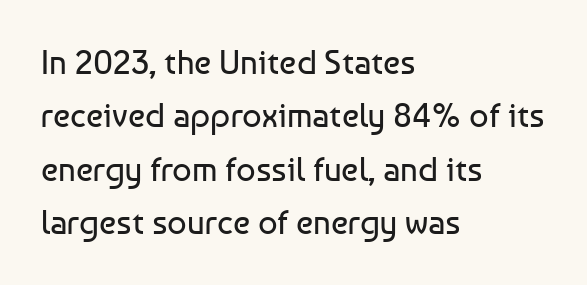
The font's upright variant was chosen for this text. Heft: none added — not bold. The characters display no serif detailing; their extremities are plain. Clear beneath every line of the passage. Here the designer chose a conventional face with non-uniform glyph widths.
